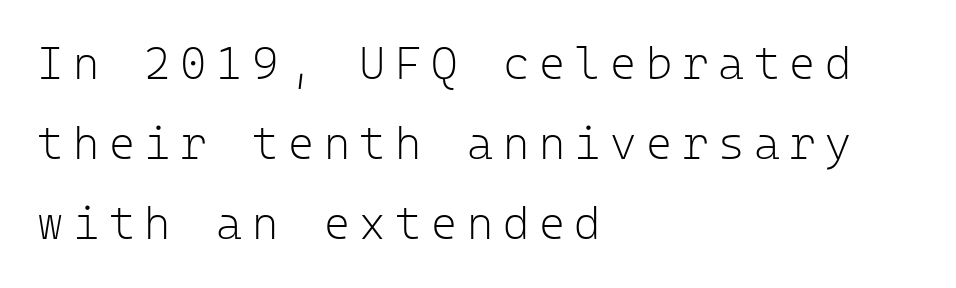
A typesetter would call this heavily tracked-out type. Counters stay open thanks to moderate or lighter strokes. Any mark beneath the type? The region is blank. The type sits square on the baseline with zero lean. The letters march in equal steps, a hallmark of fixed-pitch type.
